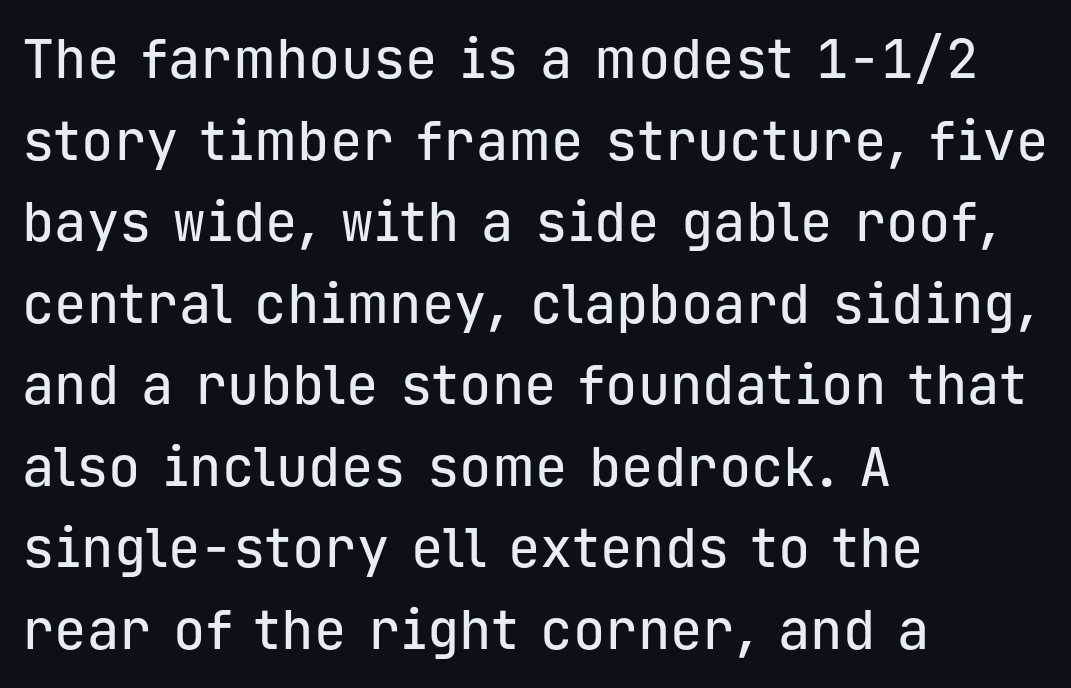
The image shows 54 px sans-serif type, upright, monospaced; set left-aligned, normal line spacing (1.51x), normal letter spacing, not underlined; low stroke contrast and a medium x-height.
